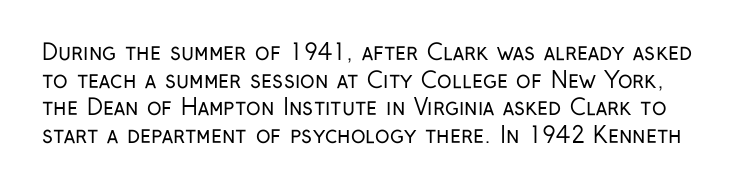
The passage shown has conventional tracking throughout. Ordinary non-slanted type is in use. Heft: none added — not bold. The baseline area is clear. Line spacing here is normal.
